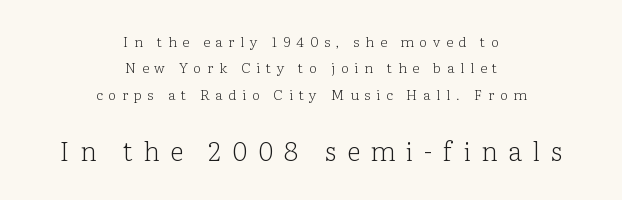
Here the glyphs are tracked loosely, breaking word shapes into spaced letters. Characters remain perfectly vertical along every line. Note: smaller setting up top, larger setting below. Ink coverage per letter is moderate at most. Which margin do the lines hug? Neither — every line sits in the middle. No word sits above an underline.
